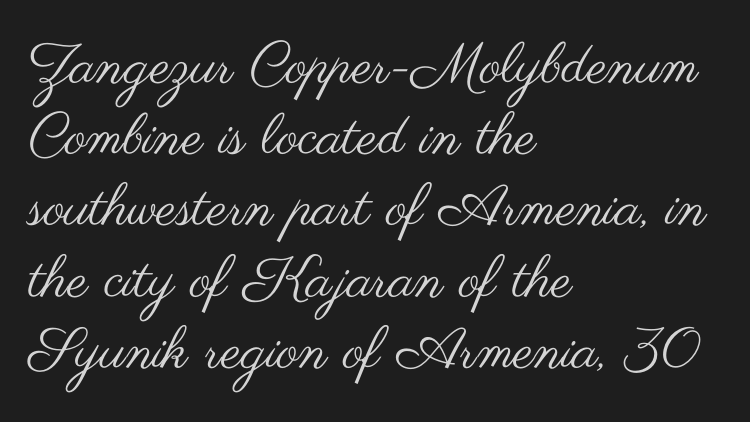
The image shows 57 px regular-weight, wide sans-serif type; set left-aligned, normal line spacing (1.25x), normal letter spacing, not underlined; medium stroke contrast and a small x-height.
